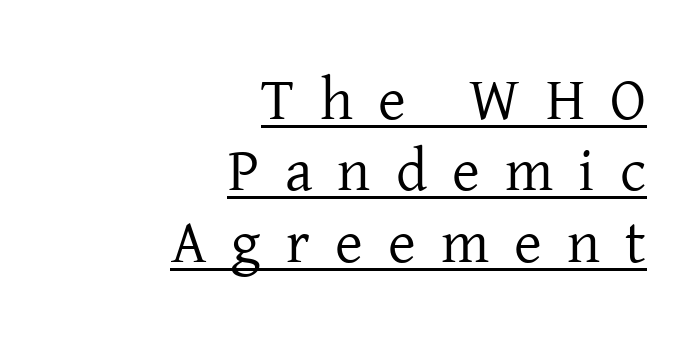
Short note: letters widely spaced. You could not count columns in this text — the font is proportionally spaced. The paragraph shown leans on its right margin. Quick note: underline on. Italic: no, the glyphs are upright roman.
